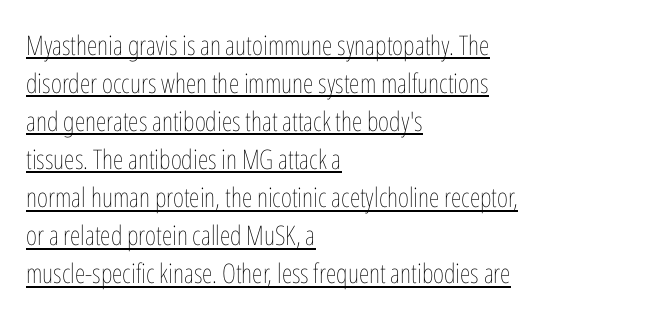
Q: Is the text bold? A: No.
Q: Is the text italic (slanted)? A: No, it is upright.
Q: Is the text underlined? A: Yes.
Q: How is the paragraph aligned? A: Left-aligned.
Q: Is the spacing between letters normal or unusually wide? A: Normal.
Q: Is the spacing between lines tight, normal or loose? A: Normal.
